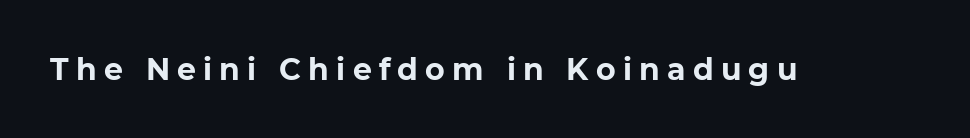
Is the type bold? Yes — the strokes are clearly thick and heavy. Do the characters align in a grid? No, the font is proportional. Observe the wide spacing: letters keep a clear distance from each other. Is this a sans? Yes — the strokes have no serifs.
